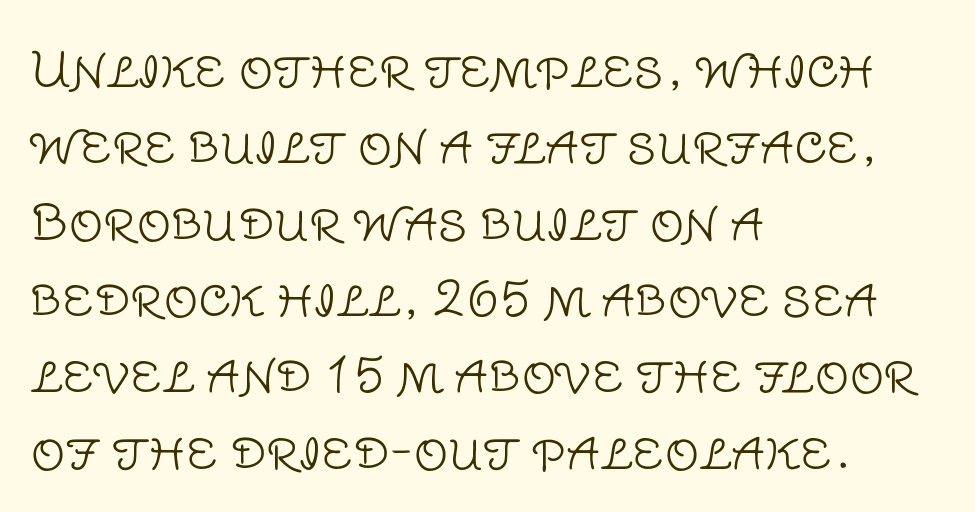
Q: Is the text bold? A: No.
Q: Is the text italic (slanted)? A: Yes.
Q: Is the typeface a serif or a sans-serif typeface? A: Sans-serif.
Q: Is the text underlined? A: No.
Q: How is the paragraph aligned? A: Left-aligned.
Q: Is the spacing between letters normal or unusually wide? A: Normal.
Q: Is the spacing between lines tight, normal or loose? A: Normal.
Q: Width (condensed, normal, or wide)? A: Normal.
Q: Stroke contrast? A: Low.
Q: x-height? A: Large.
Q: Monospaced? A: No.
